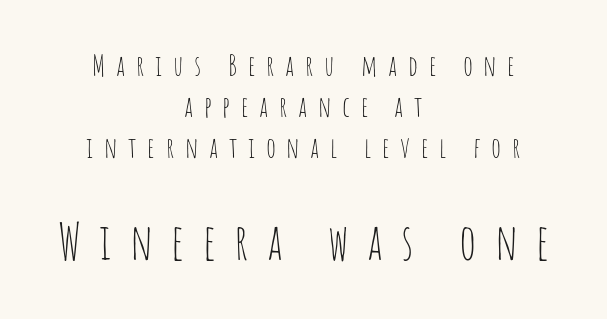
Q: Is the text bold? A: No.
Q: Is the text italic (slanted)? A: No, it is upright.
Q: Is the typeface a serif or a sans-serif typeface? A: Sans-serif.
Q: Is the text underlined? A: No.
Q: How is the paragraph aligned? A: Centered.
Q: Is the spacing between letters normal or unusually wide? A: Unusually wide.
Q: Is the spacing between lines tight, normal or loose? A: Normal.
Q: Which block of text is set in a larger size, the first (top) or the second (bottom)? A: The second (bottom) one.
Q: Width (condensed, normal, or wide)? A: Condensed.
Q: Stroke contrast? A: Low.
Q: x-height? A: Large.
Q: Monospaced? A: No.
